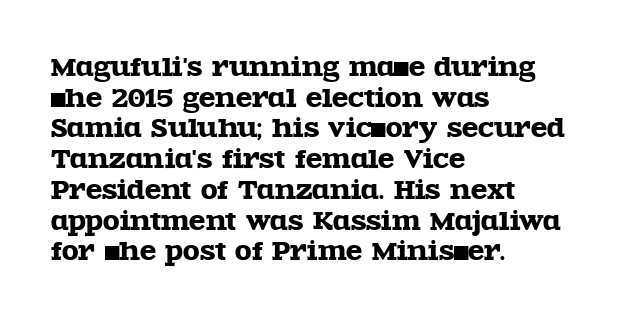
These lines stack with their left ends in a neat column. This sample uses plain, unmodified letter spacing. Rows of type keep a routine distance in the vertical direction. The glyphs are unaccompanied by any horizontal stroke below them. Vertical strokes here are truly vertical.
